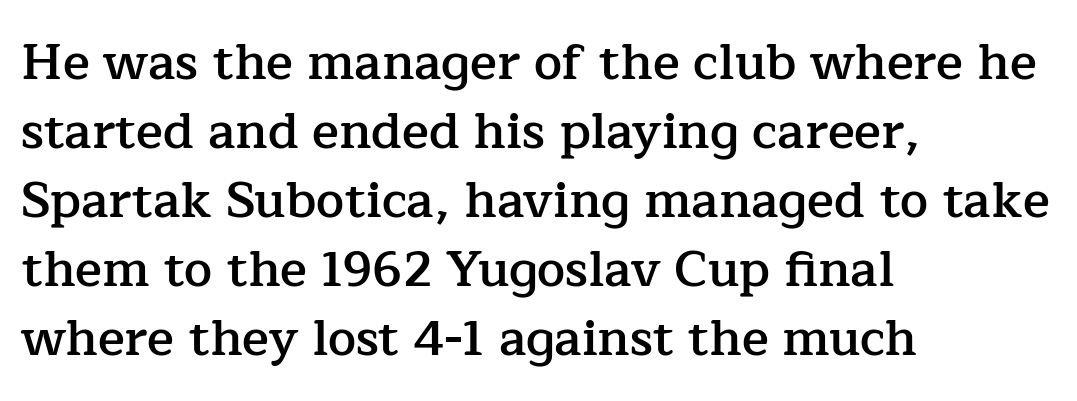
Q: Is the text bold? A: Semi-bold.
Q: Is the text italic (slanted)? A: No, it is upright.
Q: Is the typeface a serif or a sans-serif typeface? A: Serif.
Q: Is the text underlined? A: No.
Q: How is the paragraph aligned? A: Left-aligned.
Q: Is the spacing between letters normal or unusually wide? A: Normal.
Q: Is the spacing between lines tight, normal or loose? A: Normal.
Q: Width (condensed, normal, or wide)? A: Normal.
Q: Stroke contrast? A: Low.
Q: x-height? A: Medium.
Q: Monospaced? A: No.
